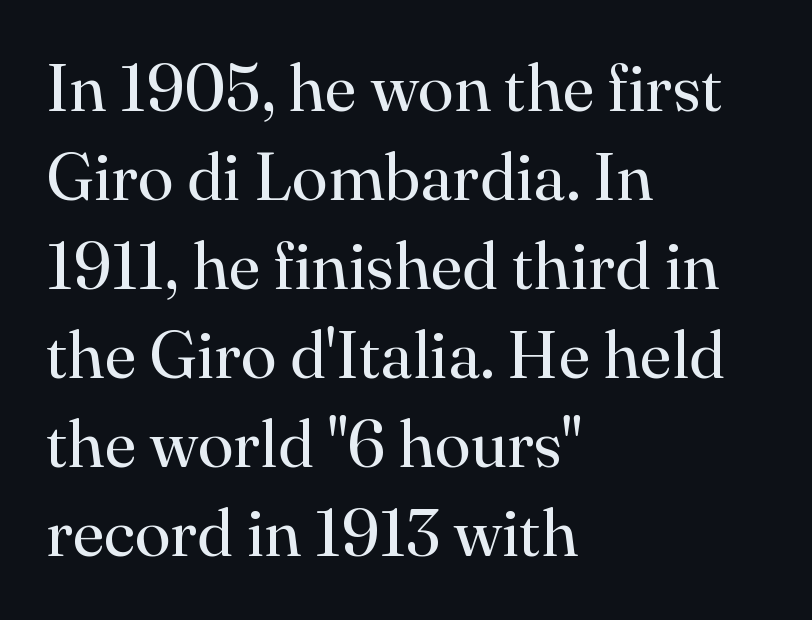
Proportional: the letters do not fall into vertical columns. You can tell from the footed stems that serif type was used. Leading matches the norm, producing a regular column. The letters stand upright; this is a roman face. Only glyphs here, with clear space below each row.
